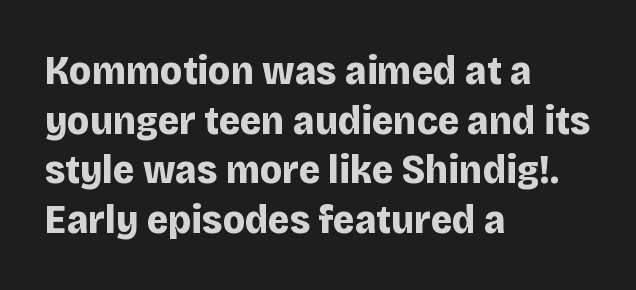
Q: Is the text bold? A: Yes.
Q: Is the text italic (slanted)? A: No, it is upright.
Q: Is the typeface a serif or a sans-serif typeface? A: Sans-serif.
Q: Is the text underlined? A: No.
Q: How is the paragraph aligned? A: Left-aligned.
Q: Is the spacing between letters normal or unusually wide? A: Normal.
Q: Width (condensed, normal, or wide)? A: Normal.
Q: Stroke contrast? A: Low.
Q: x-height? A: Large.
Q: Monospaced? A: No.
